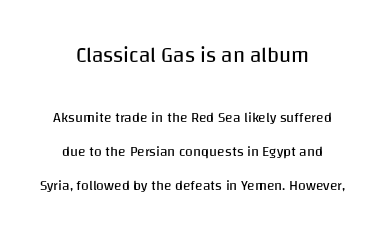
A roman cut, with each character standing at attention. Casual observation: everything's sitting right in the middle. Which of the two is more prominent by size? The first, at the top. The baseline area is clear.
